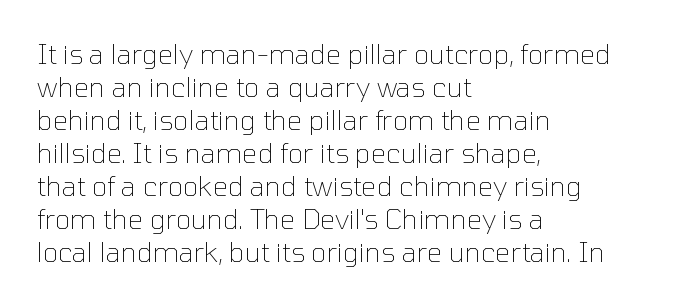
{"italic": "no", "bold": "no", "underline": "no", "align": "left", "line_spacing_ratio": 1.22, "letter_spacing": "normal", "letter_spacing_em": 0.0, "glyph_px": 27}
